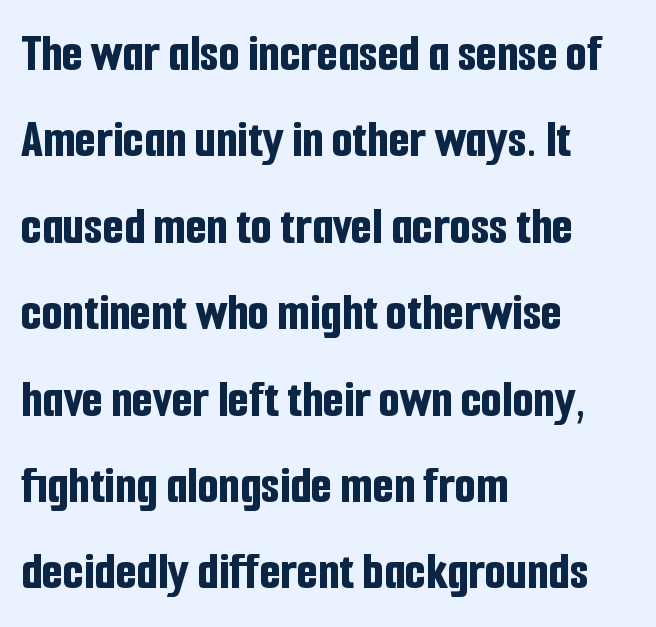
{"serif": "no", "italic": "no", "bold": "yes", "weight": "bold", "width": "condensed", "stroke_contrast": "low", "x_height": "medium", "monospaced": "no", "underline": "no", "align": "left", "line_spacing": "normal", "line_spacing_ratio": 1.6, "letter_spacing": "normal", "letter_spacing_em": 0.0, "glyph_px": 54}
